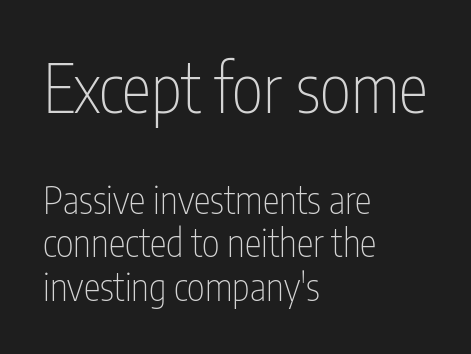
Q: Is the text bold? A: No.
Q: Is the text italic (slanted)? A: No, it is upright.
Q: Is the typeface a serif or a sans-serif typeface? A: Sans-serif.
Q: Is the text underlined? A: No.
Q: How is the paragraph aligned? A: Left-aligned.
Q: Is the spacing between letters normal or unusually wide? A: Normal.
Q: Is the spacing between lines tight, normal or loose? A: Tight.
Q: Which block of text is set in a larger size, the first (top) or the second (bottom)? A: The first (top) one.
Q: Width (condensed, normal, or wide)? A: Condensed.
Q: Stroke contrast? A: Low.
Q: x-height? A: Medium.
Q: Monospaced? A: No.
